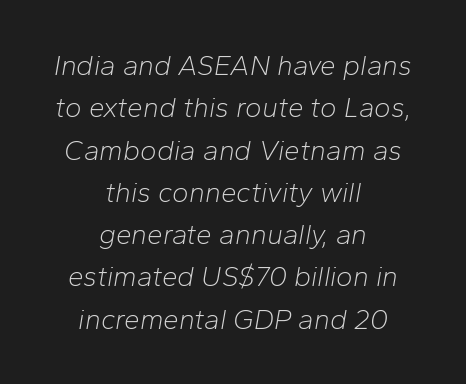
Q: Is the text bold? A: No.
Q: Is the text italic (slanted)? A: Yes, it leans right by about 10 degrees.
Q: Is the text underlined? A: No.
Q: How is the paragraph aligned? A: Centered.
Q: Is the spacing between letters normal or unusually wide? A: Normal.
Q: Is the spacing between lines tight, normal or loose? A: Normal.
Q: Width (condensed, normal, or wide)? A: Normal.
Q: Stroke contrast? A: Low.
Q: x-height? A: Medium.
Q: Monospaced? A: No.
